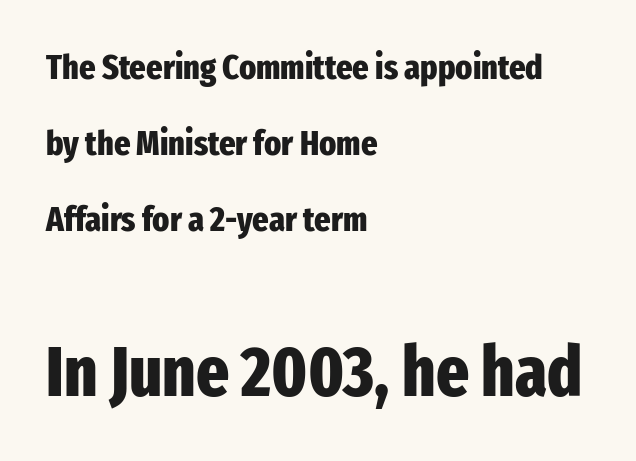
{"serif": "no", "italic": "no", "bold": "yes", "weight": "heavy", "width": "condensed", "stroke_contrast": "low", "x_height": "medium", "monospaced": "no", "underline": "no", "align": "left", "line_spacing": "loose", "line_spacing_ratio": 2.17, "letter_spacing": "normal", "letter_spacing_em": 0.0, "larger_block": "second", "size_ratio": 2.0, "glyph_px": 70}
